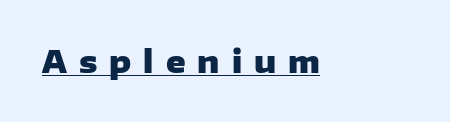
{"serif": "no", "italic": "no", "bold": "yes", "weight": "heavy", "width": "wide", "stroke_contrast": "low", "x_height": "medium", "monospaced": "no", "underline": "yes", "letter_spacing": "wide", "letter_spacing_em": 0.4, "glyph_px": 30}
